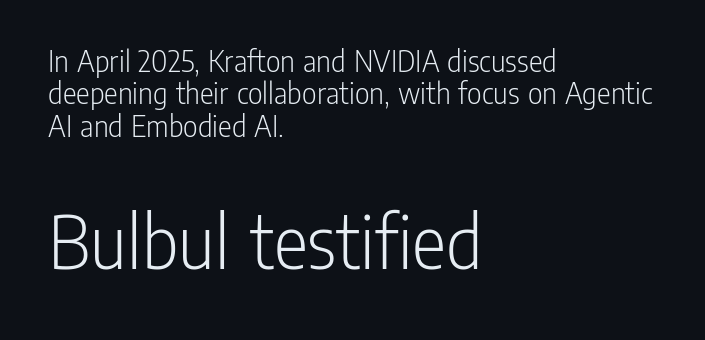
Q: Is the text bold? A: No.
Q: Is the text italic (slanted)? A: No, it is upright.
Q: Is the typeface a serif or a sans-serif typeface? A: Sans-serif.
Q: Is the text underlined? A: No.
Q: How is the paragraph aligned? A: Left-aligned.
Q: Is the spacing between letters normal or unusually wide? A: Normal.
Q: Is the spacing between lines tight, normal or loose? A: Tight.
Q: Which block of text is set in a larger size, the first (top) or the second (bottom)? A: The second (bottom) one.
Q: Width (condensed, normal, or wide)? A: Condensed.
Q: Stroke contrast? A: Low.
Q: x-height? A: Medium.
Q: Monospaced? A: No.
